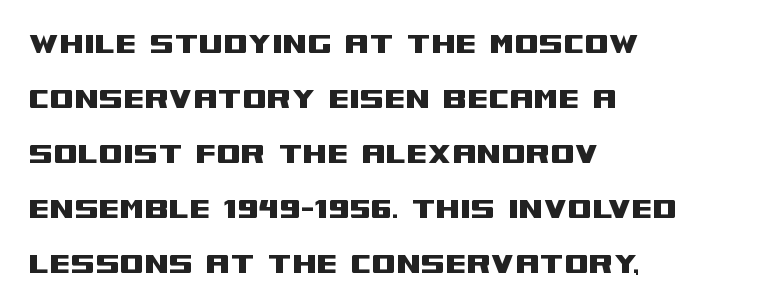
Q: Is the text italic (slanted)? A: No, it is upright.
Q: Is the typeface a serif or a sans-serif typeface? A: Sans-serif.
Q: Is the text underlined? A: No.
Q: How is the paragraph aligned? A: Left-aligned.
Q: Is the spacing between letters normal or unusually wide? A: Normal.
Q: Is the spacing between lines tight, normal or loose? A: Normal.
Q: Width (condensed, normal, or wide)? A: Wide.
Q: Stroke contrast? A: Medium.
Q: x-height? A: Large.
Q: Monospaced? A: No.
